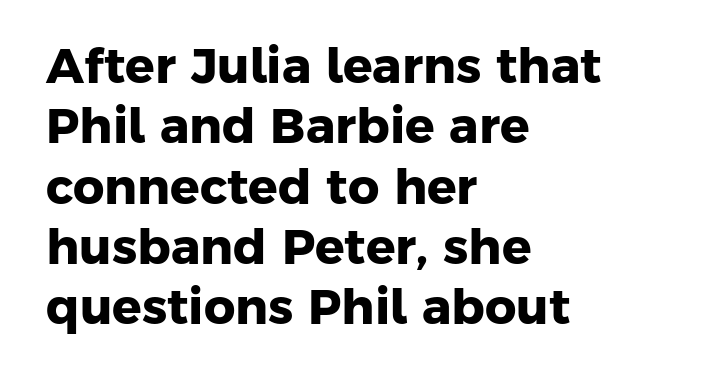
The image shows 49 px heavy sans-serif type; set left-aligned, line spacing 1.23x, normal letter spacing, not underlined; low stroke contrast and a medium x-height.
